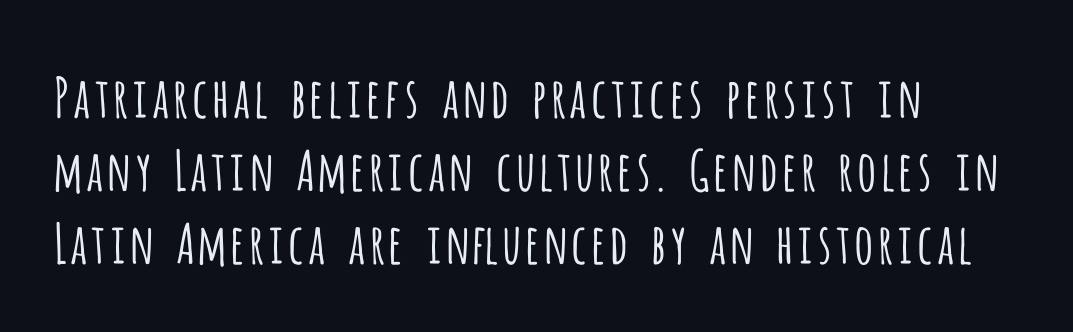
{"serif": "no", "italic": "no", "bold": "no", "weight": "light", "width": "condensed", "stroke_contrast": "low", "x_height": "large", "monospaced": "no", "underline": "no", "align": "left", "line_spacing": "normal", "line_spacing_ratio": 1.33, "letter_spacing": "normal", "letter_spacing_em": 0.0, "glyph_px": 55}
